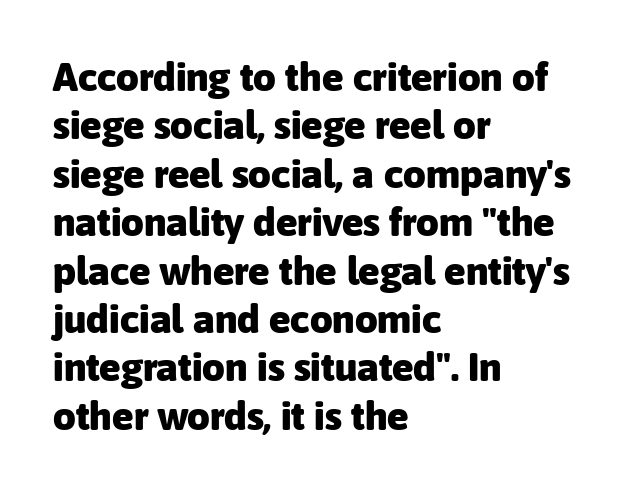
{"serif": "no", "italic": "no", "bold": "yes", "weight": "heavy", "width": "normal", "stroke_contrast": "low", "x_height": "medium", "monospaced": "no", "underline": "no", "align": "left", "line_spacing_ratio": 1.21, "letter_spacing": "normal", "letter_spacing_em": 0.0, "glyph_px": 40}
